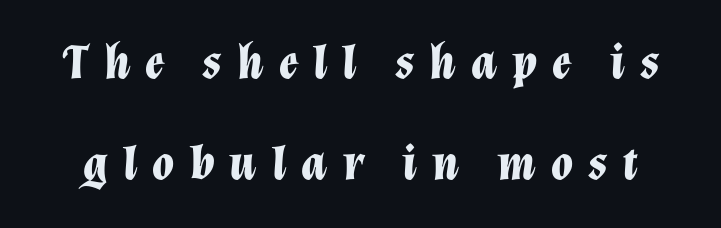
{"italic": "yes", "lean": "right", "slant_degrees": 12, "bold": "yes", "weight": "bold", "width": "normal", "stroke_contrast": "low", "x_height": "medium", "monospaced": "no", "underline": "no", "line_spacing": "loose", "line_spacing_ratio": 2.03, "letter_spacing": "wide", "letter_spacing_em": 0.3, "glyph_px": 50}
